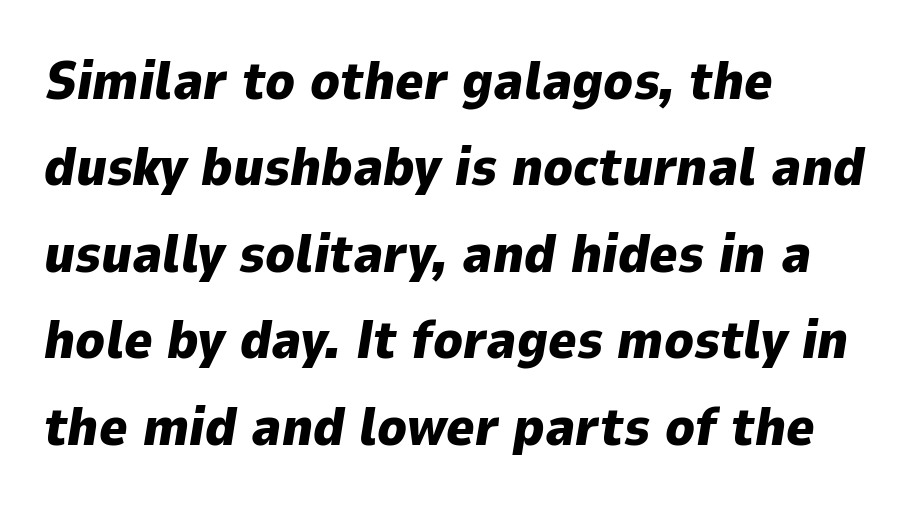
Characters are canted at an angle relative to the baseline's perpendicular. These lines are rendered in a variable-pitch font. Set as a true bold cut, around the 700 mark. There is no visible air inserted between adjacent glyphs. Regular leading. The ragged edge is on the right, which tells us the setting is flush left.
